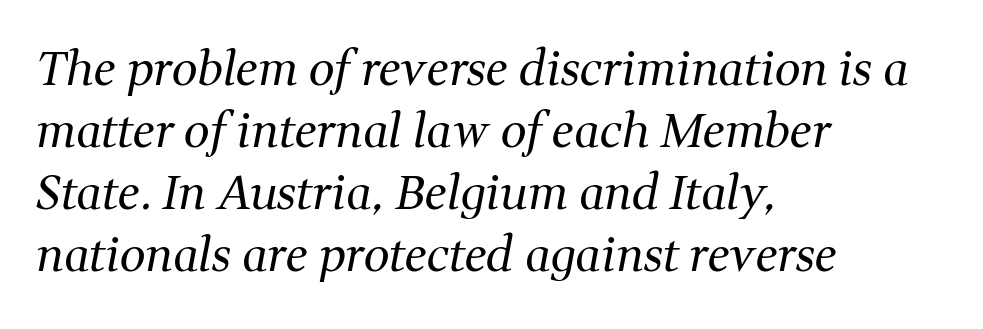
Q: Is the text bold? A: No.
Q: Is the text italic (slanted)? A: Yes, it leans right by about 11 degrees.
Q: Is the typeface a serif or a sans-serif typeface? A: Serif.
Q: Is the text underlined? A: No.
Q: How is the paragraph aligned? A: Left-aligned.
Q: Is the spacing between letters normal or unusually wide? A: Normal.
Q: Is the spacing between lines tight, normal or loose? A: Normal.
Q: Width (condensed, normal, or wide)? A: Normal.
Q: Stroke contrast? A: Medium.
Q: x-height? A: Medium.
Q: Monospaced? A: No.
